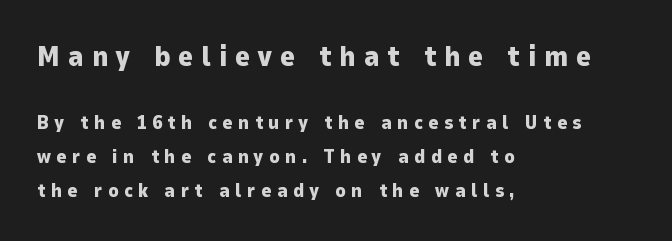
Q: Is the text bold? A: Yes.
Q: Is the text italic (slanted)? A: No, it is upright.
Q: Is the typeface a serif or a sans-serif typeface? A: Sans-serif.
Q: Is the text underlined? A: No.
Q: How is the paragraph aligned? A: Left-aligned.
Q: Is the spacing between letters normal or unusually wide? A: Unusually wide.
Q: Which block of text is set in a larger size, the first (top) or the second (bottom)? A: The first (top) one.
Q: Width (condensed, normal, or wide)? A: Normal.
Q: Stroke contrast? A: Low.
Q: x-height? A: Medium.
Q: Monospaced? A: No.
